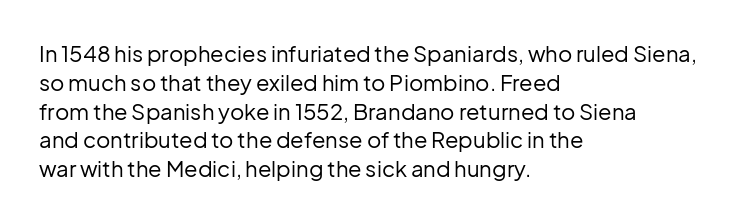
The image shows 22 px text type, upright; set left-aligned, normal line spacing (1.31x), normal letter spacing, not underlined.
